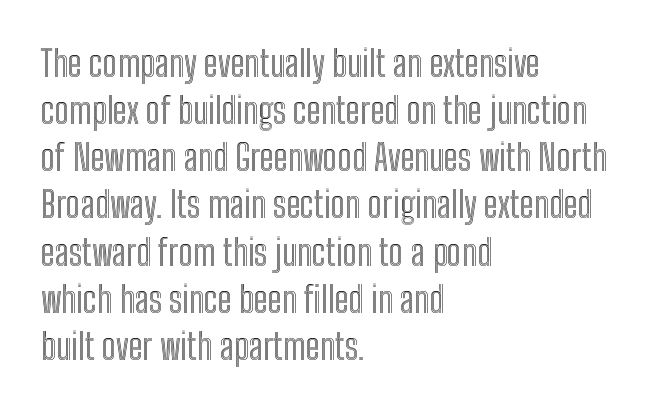
Lines of text with bare space underneath. Line beginnings align vertically; line endings do not. Rendered with straight, roman letterforms. Baseline-to-baseline distance is the conventional proportion of letter height.
